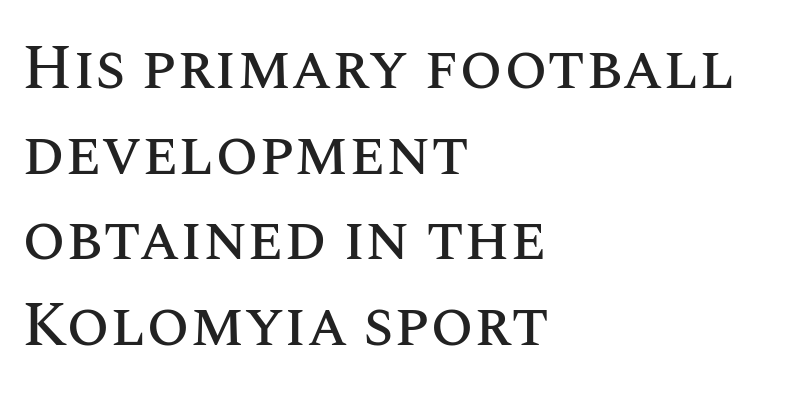
Q: Is the text italic (slanted)? A: No, it is upright.
Q: Is the text underlined? A: No.
Q: How is the paragraph aligned? A: Left-aligned.
Q: Is the spacing between letters normal or unusually wide? A: Normal.
Q: Is the spacing between lines tight, normal or loose? A: Normal.
Q: Width (condensed, normal, or wide)? A: Normal.
Q: Stroke contrast? A: Medium.
Q: x-height? A: Large.
Q: Monospaced? A: No.
